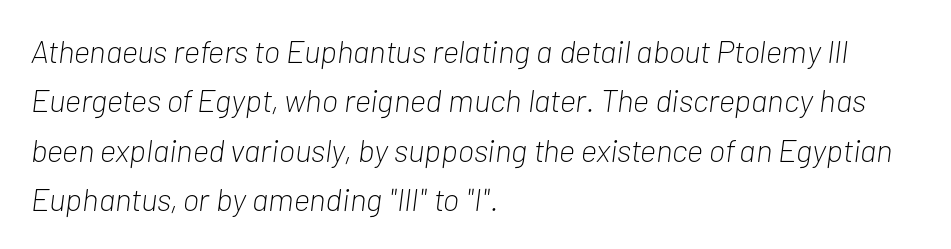
Letters have the restrained weight of plain body copy at most. Reading down the column, the eye jumps a familiar distance to each next line. Spacing verdict: proportional, widths tailored to each character. Caption: multi-line text, flush left, ragged right.
